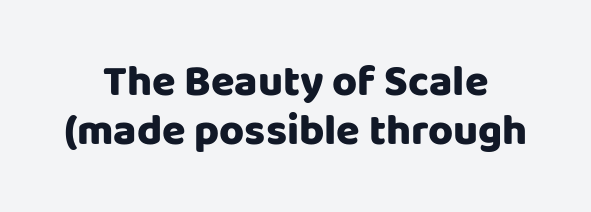
Q: Is the text italic (slanted)? A: No, it is upright.
Q: Is the typeface a serif or a sans-serif typeface? A: Sans-serif.
Q: Is the text underlined? A: No.
Q: How is the paragraph aligned? A: Centered.
Q: Is the spacing between letters normal or unusually wide? A: Normal.
Q: Is the spacing between lines tight, normal or loose? A: Tight.
Q: Width (condensed, normal, or wide)? A: Normal.
Q: Stroke contrast? A: Low.
Q: x-height? A: Large.
Q: Monospaced? A: No.
